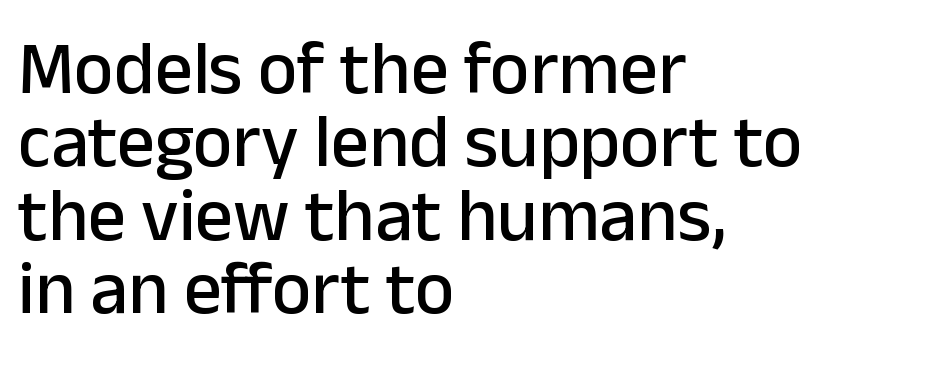
Characters follow at the spacing the type designer built in. Quick note: not italic, upright. Leading is clearly below the norm, producing a dense column. The type family on display is of the sans-serif kind. Short and long lines alike share a common starting point at left.
